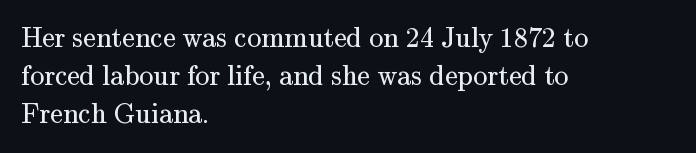
The image shows 28 px regular-weight serif type, upright; set left-aligned, normal line spacing (1.36x), normal letter spacing, not underlined; medium stroke contrast and a small x-height.
